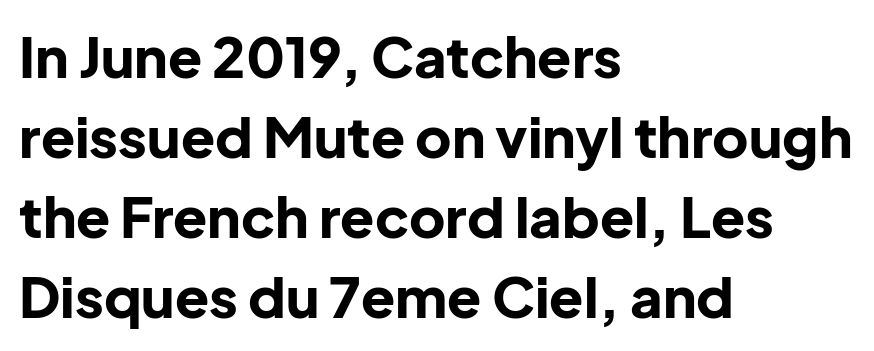
The image shows 56 px bold sans-serif type, upright; set left-aligned, normal line spacing (1.43x), normal letter spacing, not underlined; low stroke contrast and a medium x-height.
